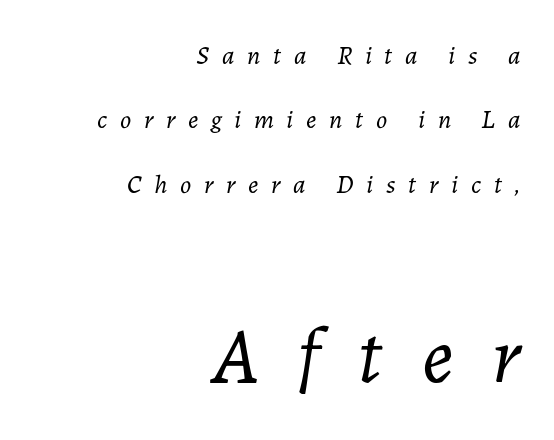
The image shows 79 px light type, italic (leaning right); set right-aligned, loose line spacing (2.48x), unusually wide letter spacing (+0.49 em), not underlined; the second (bottom) block is 3.04x larger; low stroke contrast and a medium x-height.
